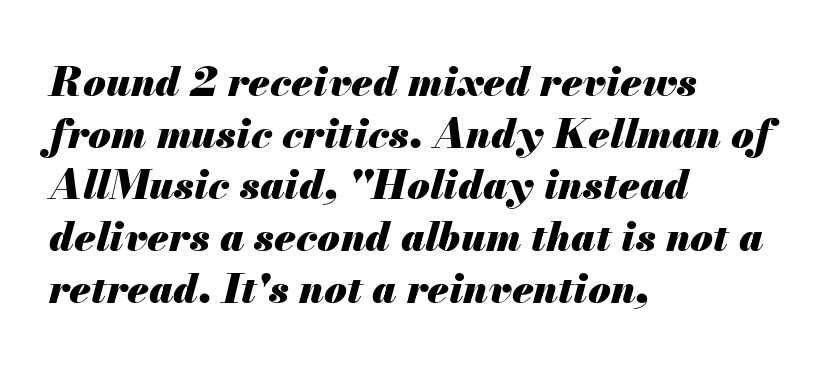
{"italic": "yes", "lean": "right", "slant_degrees": 13, "bold": "yes", "weight": "heavy", "width": "normal", "stroke_contrast": "medium", "x_height": "small", "monospaced": "no", "underline": "no", "align": "left", "line_spacing": "normal", "line_spacing_ratio": 1.26, "letter_spacing": "normal", "letter_spacing_em": 0.0, "glyph_px": 41}
